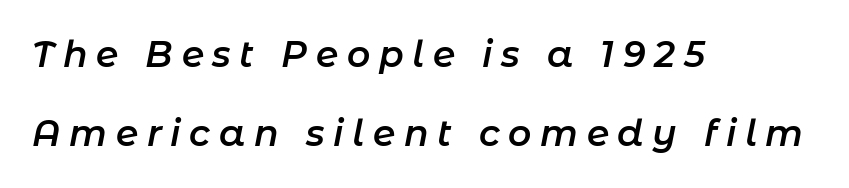
Vertically, the passage feels expansive, rows floating well apart. Yep, that's italic — everything's leaning. Leftover space on each line is placed entirely after the last word. The foot of each line stays bare and open. Each letter keeps its own natural width here, so spacing adapts to shape.
